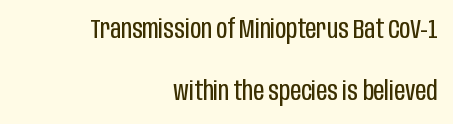
Q: Is the text bold? A: No.
Q: Is the text italic (slanted)? A: No, it is upright.
Q: Is the text underlined? A: No.
Q: How is the paragraph aligned? A: Right-aligned.
Q: Is the spacing between letters normal or unusually wide? A: Normal.
Q: Is the spacing between lines tight, normal or loose? A: Loose.
